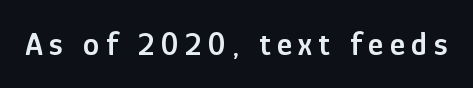
{"serif": "no", "italic": "no", "bold": "semi", "weight": "semibold", "width": "condensed", "stroke_contrast": "low", "x_height": "medium", "monospaced": "no", "underline": "no", "glyph_px": 33}
